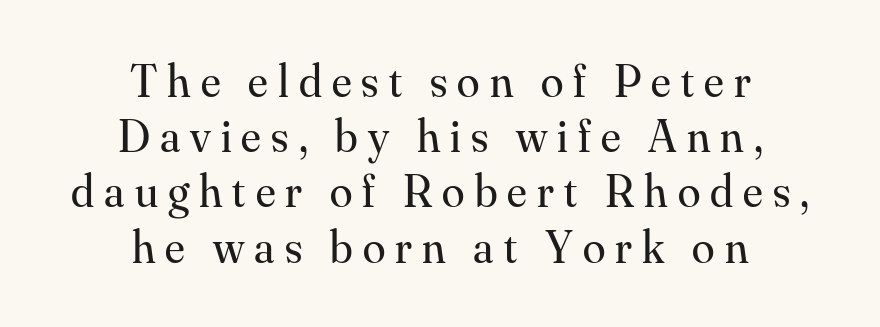
The image shows 46 px regular-weight serif type, upright; set centered, line spacing 1.2x, unusually wide letter spacing (+0.22 em), not underlined; medium stroke contrast and a small x-height.
